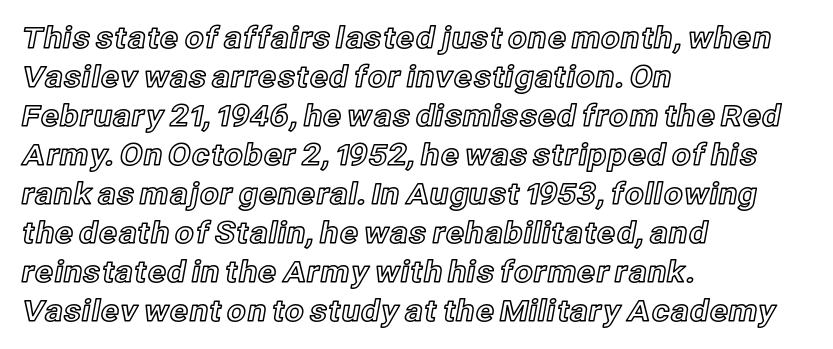
The passage shown stacks its lines at a standard gap. The foot of each line stays bare and open. The rendering uses natural spacing where letterforms have individual widths. Alignment: flush left. What stands out about the letter spacing? Nothing — it is the standard amount.
